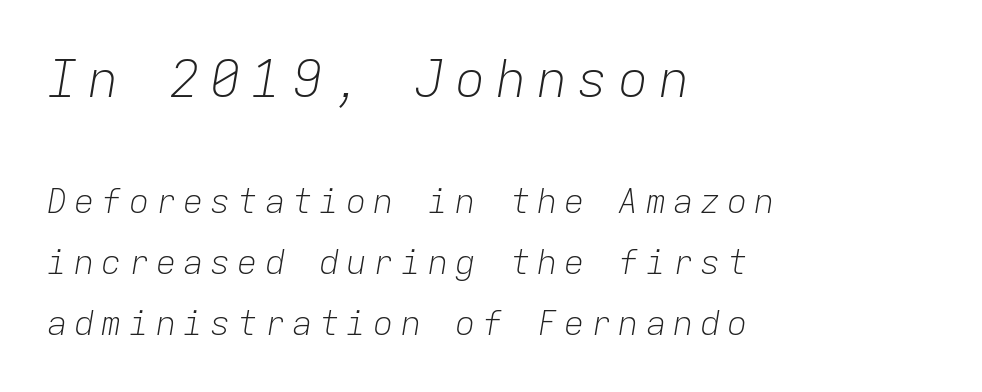
The image shows 51 px light type, italic (leaning right), monospaced; set left-aligned, line spacing 1.8x, unusually wide letter spacing (+0.2 em), not underlined; the first (top) block is 1.5x larger; low stroke contrast and a medium x-height.
